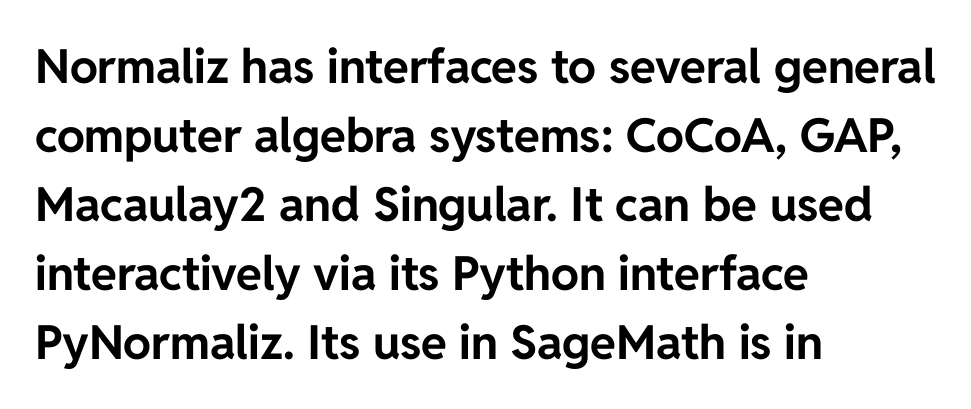
The image shows 47 px bold sans-serif type, upright; set left-aligned, normal line spacing (1.47x), normal letter spacing, not underlined; low stroke contrast and a medium x-height.
